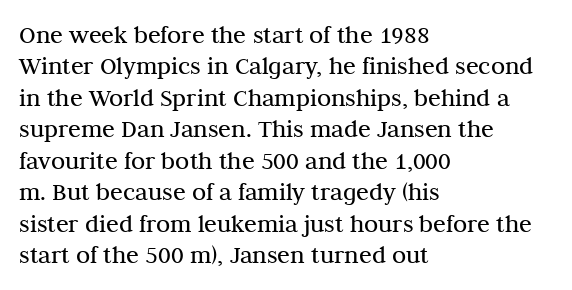
Q: Is the text bold? A: No.
Q: Is the text italic (slanted)? A: No, it is upright.
Q: Is the text underlined? A: No.
Q: How is the paragraph aligned? A: Left-aligned.
Q: Is the spacing between letters normal or unusually wide? A: Normal.
